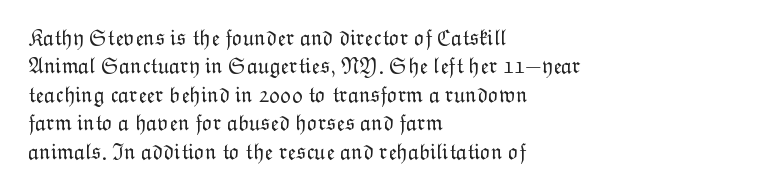
{"italic": "no", "bold": "no", "underline": "no", "align": "left", "line_spacing": "normal", "line_spacing_ratio": 1.29, "letter_spacing": "normal", "letter_spacing_em": 0.0, "glyph_px": 22}
